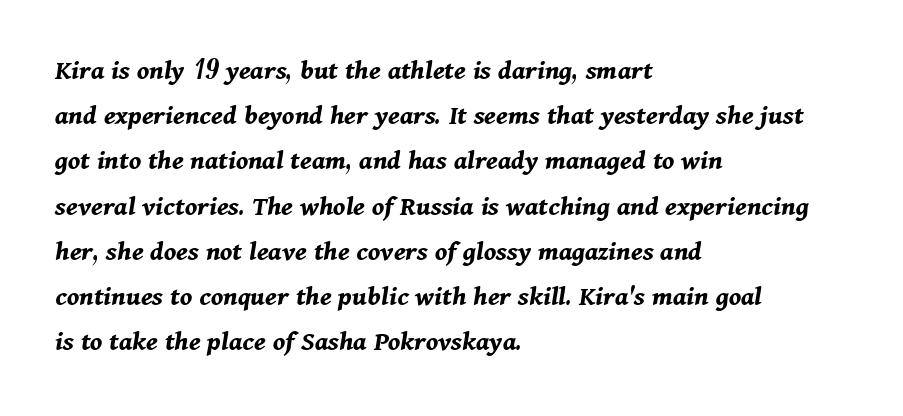
The gaps between neighbouring characters are ordinary and unremarkable. Yep, that's italic — everything's leaning. Students, observe: this is what conventionally led text looks like. What weight is shown? A full bold with thick strokes. The typesetter chose a ragged-right arrangement here. A bare baseline throughout the passage.
